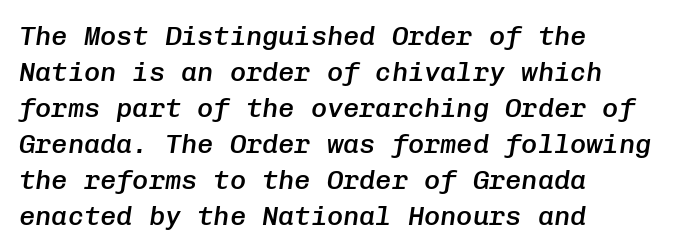
{"italic": "yes", "lean": "right", "slant_degrees": 8, "bold": "semi", "underline": "no", "align": "left", "line_spacing": "normal", "line_spacing_ratio": 1.33, "letter_spacing": "normal", "letter_spacing_em": 0.0, "glyph_px": 27}
